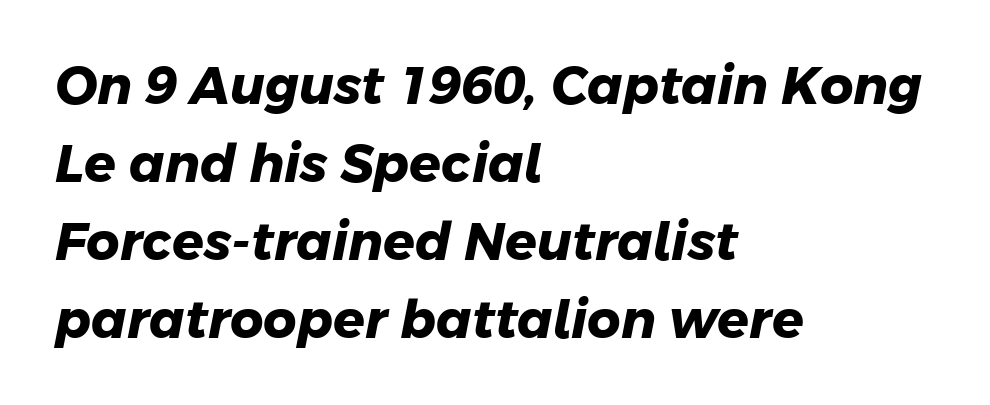
{"serif": "no", "bold": "yes", "weight": "heavy", "width": "normal", "stroke_contrast": "low", "x_height": "medium", "monospaced": "no", "underline": "no", "align": "left", "line_spacing": "normal", "line_spacing_ratio": 1.5, "letter_spacing": "normal", "letter_spacing_em": 0.0, "glyph_px": 52}
